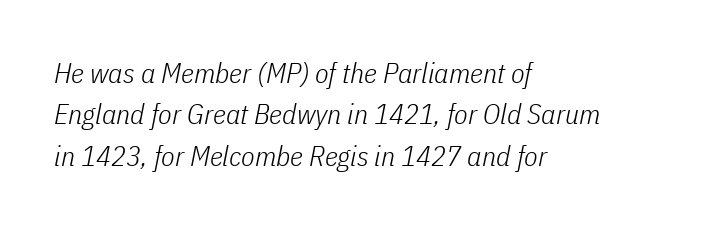
Reading down the block, your eye returns to a fixed left position each line. The letters sit at their default tracking, neither squeezed nor spread. A quiet, ordinary-to-light weight characterises the typeface. You can tell it's italic because the verticals aren't actually vertical. How would I describe the line gaps? Plain and ordinary.
